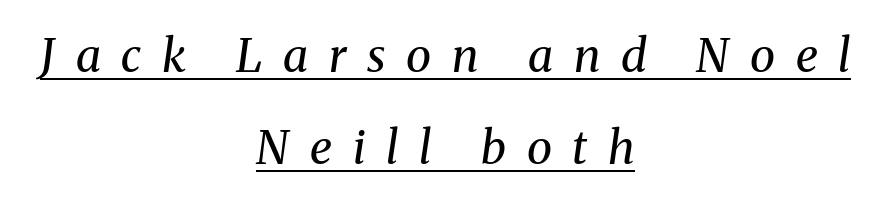
{"serif": "yes", "italic": "yes", "lean": "right", "slant_degrees": 8, "bold": "no", "weight": "regular", "width": "normal", "stroke_contrast": "medium", "x_height": "medium", "monospaced": "no", "underline": "yes", "align": "center", "line_spacing": "loose", "line_spacing_ratio": 2.0, "letter_spacing": "wide", "letter_spacing_em": 0.45, "glyph_px": 46}
